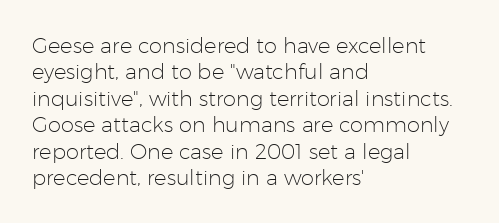
{"italic": "no", "bold": "no", "underline": "no", "align": "left", "line_spacing": "normal", "line_spacing_ratio": 1.26, "letter_spacing": "normal", "letter_spacing_em": 0.0, "glyph_px": 21}
